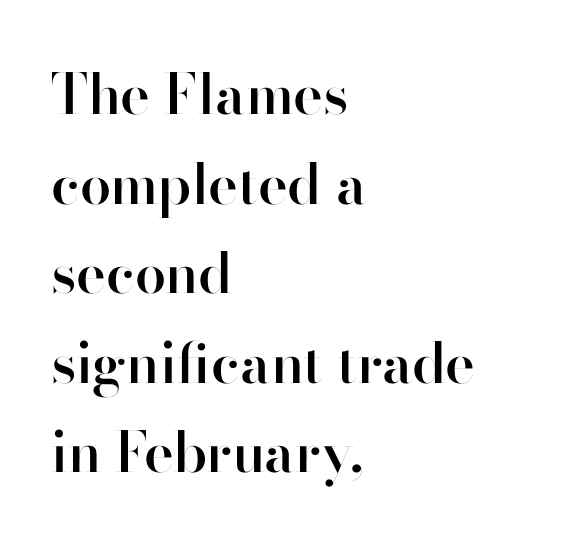
{"serif": "no", "italic": "no", "bold": "semi", "weight": "semibold", "width": "normal", "stroke_contrast": "high", "x_height": "small", "monospaced": "no", "underline": "no", "align": "left", "line_spacing": "normal", "line_spacing_ratio": 1.6, "letter_spacing": "normal", "letter_spacing_em": 0.0, "glyph_px": 56}
